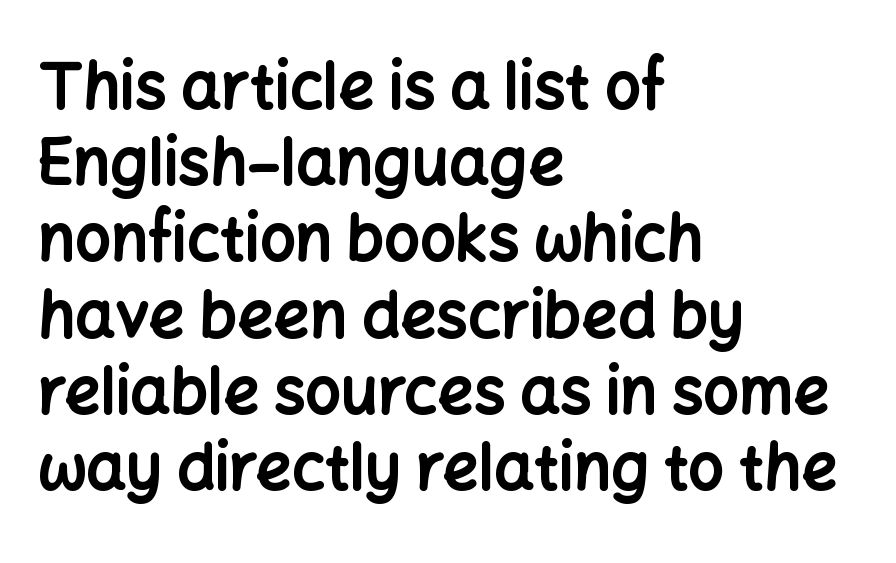
The image shows 63 px bold sans-serif type, upright; set left-aligned, line spacing 1.21x, normal letter spacing, not underlined; low stroke contrast and a medium x-height.
